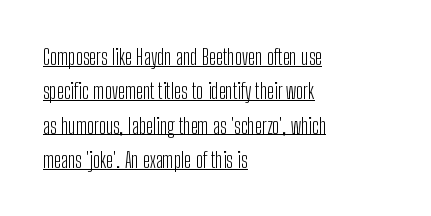
The image shows 22 px text type, upright; set left-aligned, normal line spacing (1.56x), normal letter spacing, underlined.
